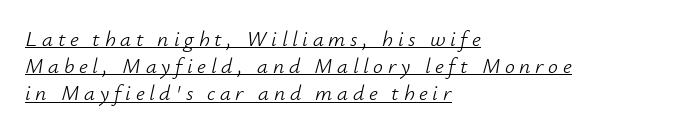
Q: Is the text bold? A: No.
Q: Is the text italic (slanted)? A: Yes, it leans right by about 12 degrees.
Q: Is the text underlined? A: Yes.
Q: How is the paragraph aligned? A: Left-aligned.
Q: Is the spacing between letters normal or unusually wide? A: Unusually wide.
